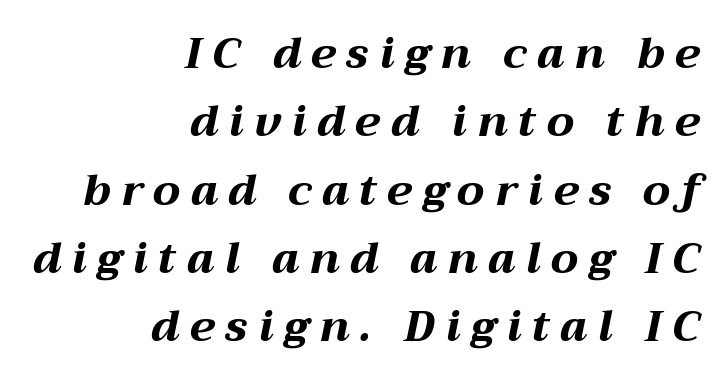
Each line ends at the same right margin while the left side varies. The whole block is typeset with a tilt. Interline gaps are of average width in this sample. Plenty of ink on the page — the face is bold.
